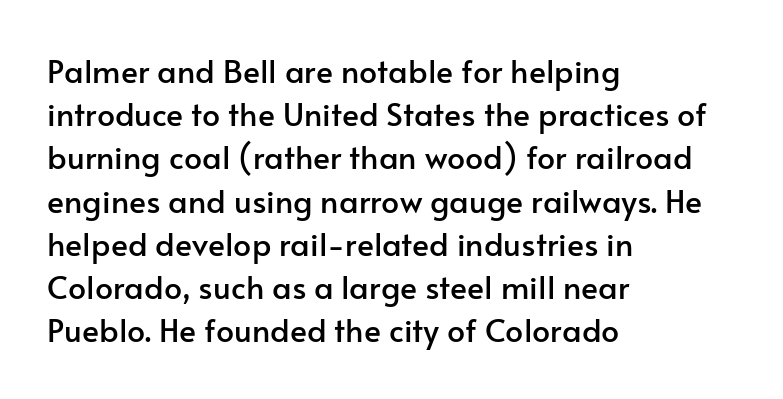
Horizontally, the lines are justified to the leading edge only. Posture: upright roman. The letters sit at their default tracking, neither squeezed nor spread. Note: no serifs on the glyphs. Vertical spacing — default.
